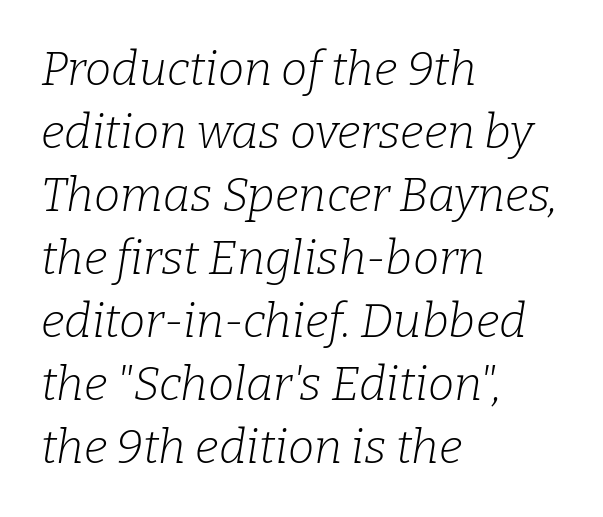
The image shows 47 px light serif type, italic (leaning right); set left-aligned, normal line spacing (1.34x), normal letter spacing, not underlined; low stroke contrast and a medium x-height.
